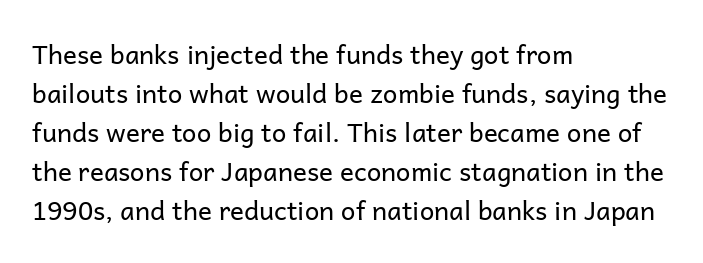
{"italic": "no", "bold": "no", "underline": "no", "align": "left", "line_spacing": "normal", "line_spacing_ratio": 1.5, "letter_spacing": "normal", "letter_spacing_em": 0.0, "glyph_px": 26}
